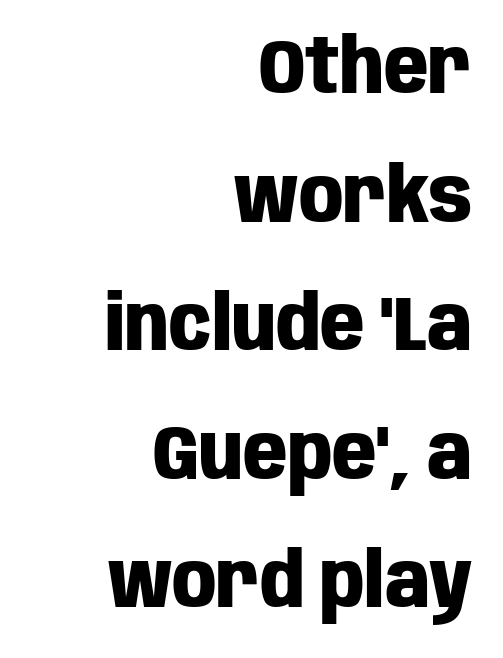
Proportional: the letters do not fall into vertical columns. Strokes here are thick enough to call this a true bold. The glyphs in this specimen are sans serif. The line texture is even and compact thanks to regular tracking. The passage shown stacks its lines at a standard gap. Nobody drew a line under any word here.
